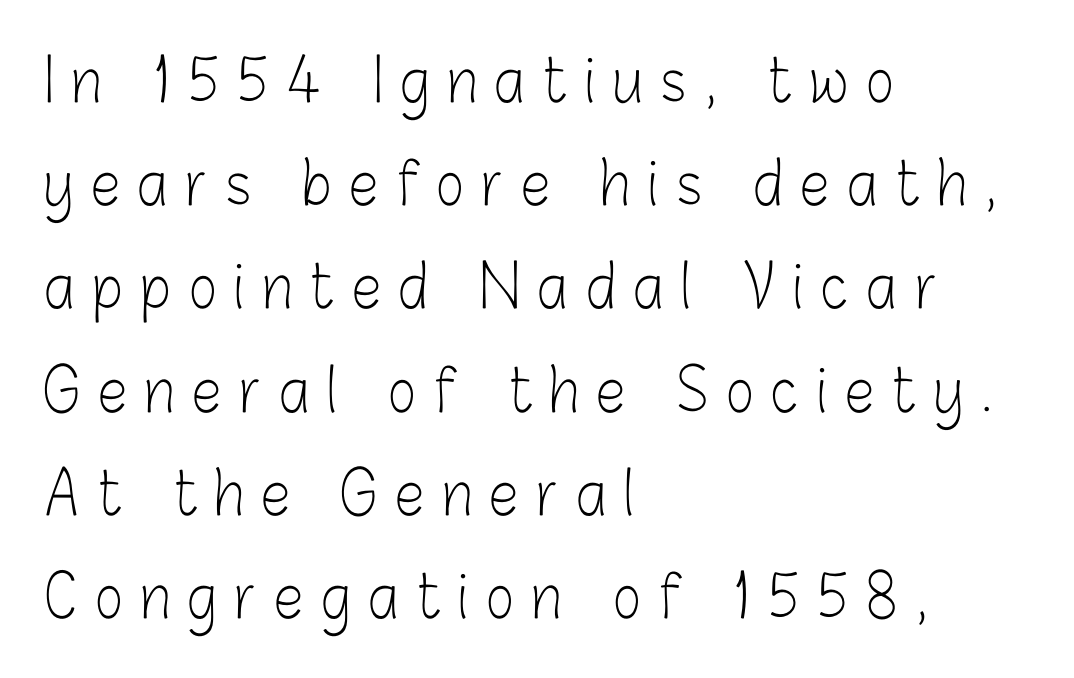
The specimen reads as upright at a glance. Glance below the letters and you will spot only blank space. Ink coverage per letter is moderate at most. Classification — sans serif. The rendering uses natural spacing where letterforms have individual widths. Caption: multi-line text, flush left, ragged right.
